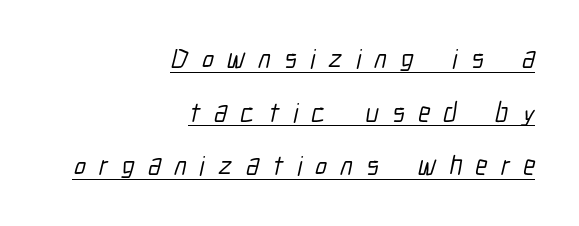
{"underline": "yes", "align": "right", "line_spacing": "loose", "line_spacing_ratio": 1.99, "letter_spacing": "wide", "letter_spacing_em": 0.5, "glyph_px": 27}
